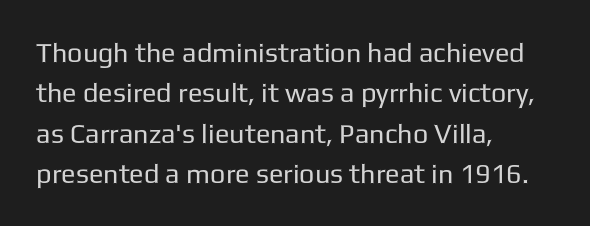
The passage shown stacks its lines at a standard gap. Students, note that the glyphs here touch the page at normal intervals. This reads as an unemphasized weight, regular at the heaviest. Typeset ragged right — the left edge is the straight one. No italicization has been applied; the sample stays upright.
